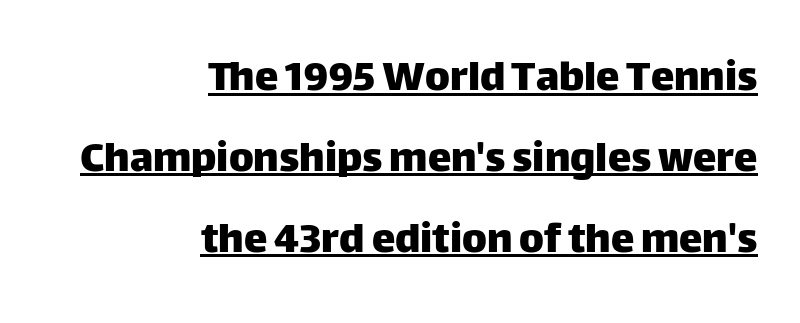
{"serif": "no", "italic": "no", "width": "normal", "stroke_contrast": "low", "x_height": "large", "monospaced": "no", "underline": "yes", "align": "right", "line_spacing_ratio": 1.72, "letter_spacing": "normal", "letter_spacing_em": 0.0, "glyph_px": 47}
